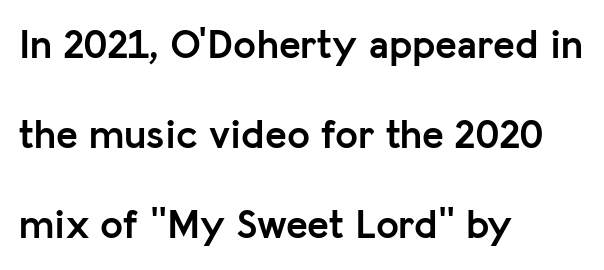
{"serif": "no", "italic": "no", "bold": "yes", "weight": "semibold", "width": "normal", "stroke_contrast": "low", "x_height": "medium", "monospaced": "no", "underline": "no", "align": "left", "line_spacing": "loose", "line_spacing_ratio": 2.2, "letter_spacing": "normal", "letter_spacing_em": 0.0, "glyph_px": 41}
